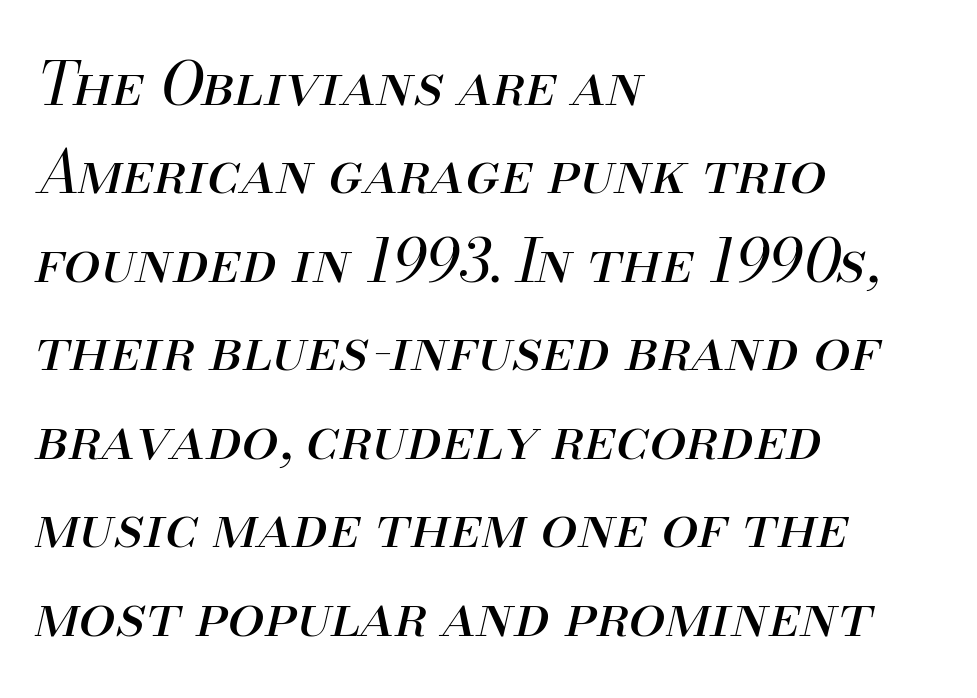
The image shows 59 px regular-weight type, italic (leaning right); set left-aligned, normal line spacing (1.5x), normal letter spacing, not underlined; medium stroke contrast and a small x-height.
